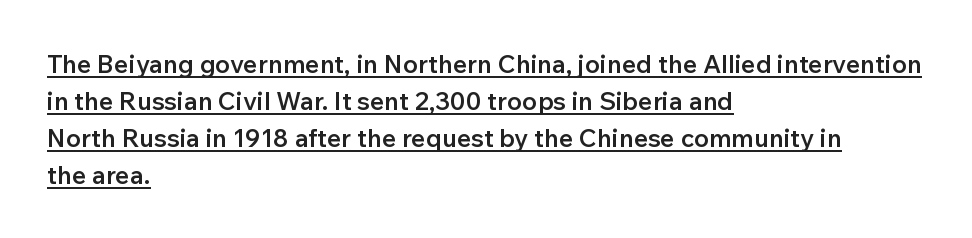
The image shows 25 px text type, upright; set left-aligned, normal line spacing (1.48x), normal letter spacing, underlined.
